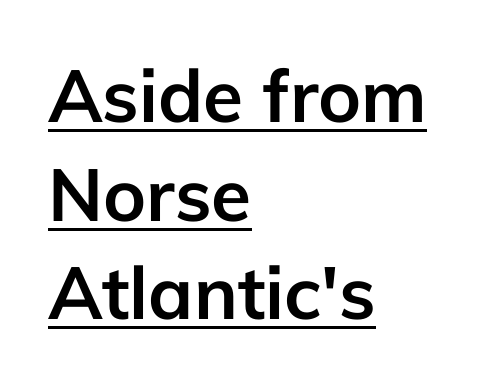
{"serif": "no", "italic": "no", "bold": "yes", "weight": "semibold", "width": "normal", "stroke_contrast": "low", "x_height": "medium", "monospaced": "no", "underline": "yes", "align": "left", "line_spacing": "normal", "line_spacing_ratio": 1.35, "letter_spacing": "normal", "letter_spacing_em": 0.0, "glyph_px": 73}
